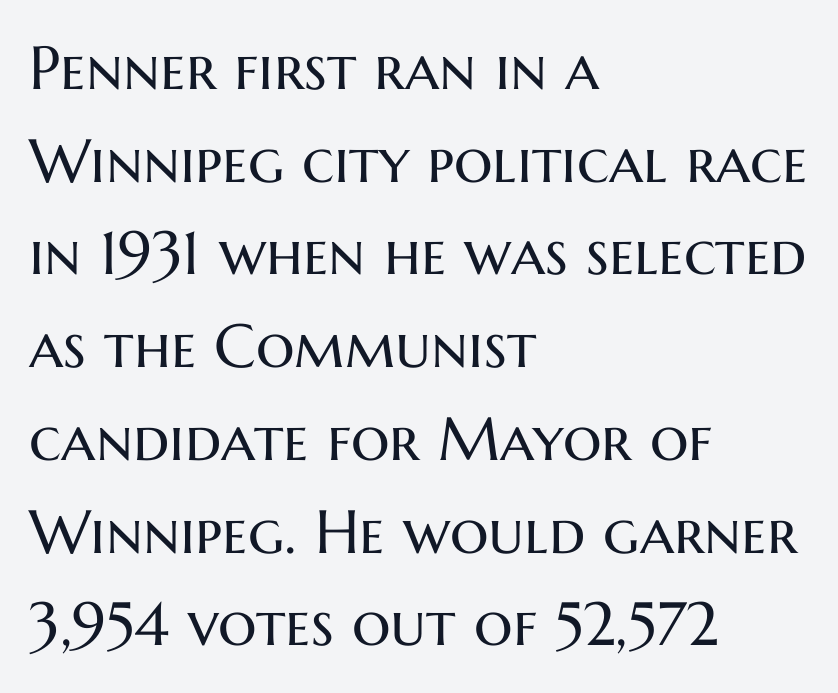
Every stem runs plumb, perpendicular to the baseline. Is this a sans? Yes — the strokes have no serifs. Is this a fixed-width face? No — the glyphs have proportional, varying widths. Is this a heavy cut? Hardly; it is regular or lighter. Standard letterfit; no display-style spreading of the glyphs. Horizontally, the lines are justified to the leading edge only.
